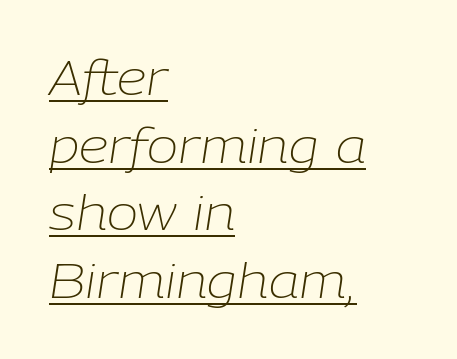
{"italic": "yes", "lean": "right", "slant_degrees": 9, "bold": "no", "weight": "light", "width": "normal", "stroke_contrast": "low", "x_height": "medium", "monospaced": "no", "underline": "yes", "align": "left", "line_spacing": "normal", "line_spacing_ratio": 1.44, "letter_spacing": "normal", "letter_spacing_em": 0.0, "glyph_px": 47}
